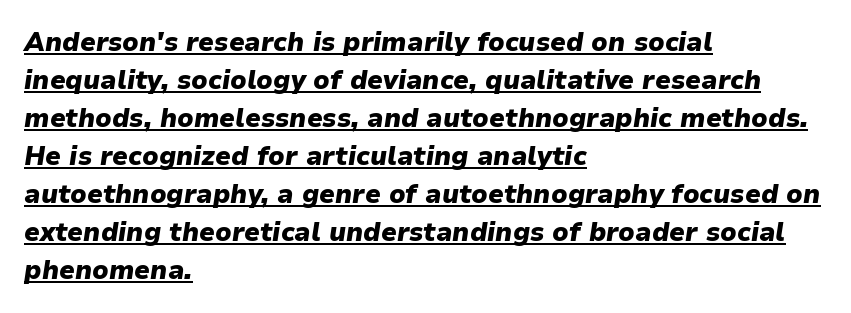
Q: Is the text bold? A: Yes.
Q: Is the text italic (slanted)? A: Yes, it leans right by about 9 degrees.
Q: Is the text underlined? A: Yes.
Q: How is the paragraph aligned? A: Left-aligned.
Q: Is the spacing between letters normal or unusually wide? A: Normal.
Q: Is the spacing between lines tight, normal or loose? A: Normal.
